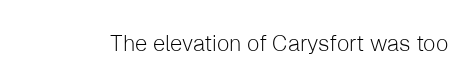
{"italic": "no", "bold": "no", "underline": "no", "letter_spacing": "normal", "letter_spacing_em": 0.0, "glyph_px": 22}
